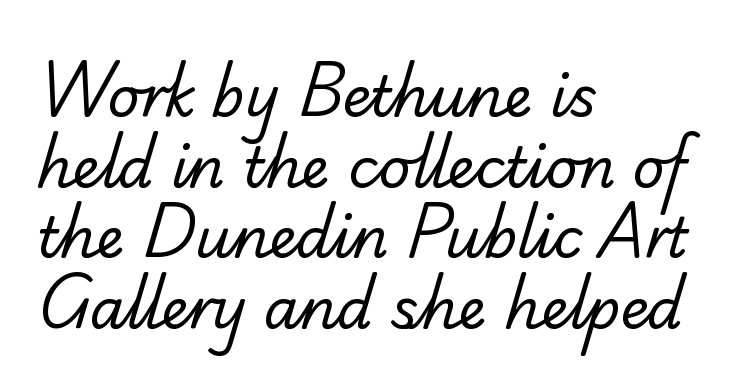
{"serif": "yes", "bold": "no", "weight": "regular", "width": "normal", "stroke_contrast": "low", "x_height": "small", "monospaced": "no", "underline": "no", "align": "left", "line_spacing": "normal", "line_spacing_ratio": 1.26, "letter_spacing": "normal", "letter_spacing_em": 0.0, "glyph_px": 56}
